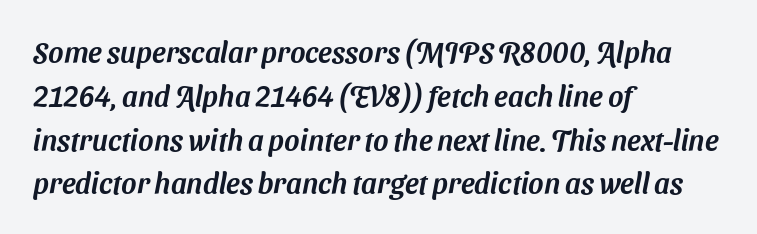
Q: Is the typeface a serif or a sans-serif typeface? A: Sans-serif.
Q: Is the text underlined? A: No.
Q: How is the paragraph aligned? A: Left-aligned.
Q: Is the spacing between letters normal or unusually wide? A: Normal.
Q: Is the spacing between lines tight, normal or loose? A: Normal.
Q: Width (condensed, normal, or wide)? A: Normal.
Q: Stroke contrast? A: Medium.
Q: x-height? A: Medium.
Q: Monospaced? A: No.
